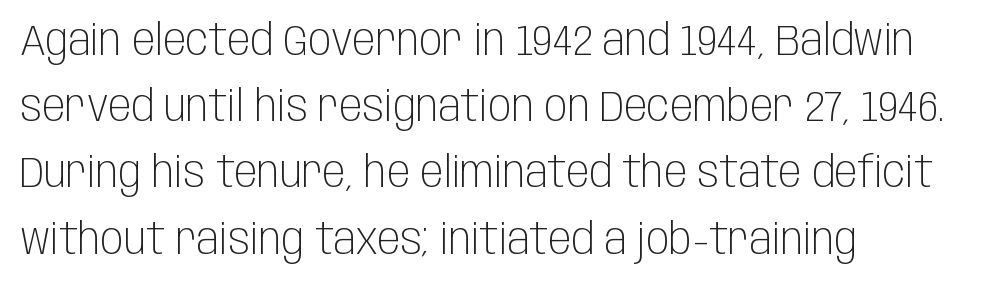
Nope, no serifs anywhere on these letters. The text block is weighted toward the left margin, trailing off unevenly rightward. The specimen reads as upright at a glance. Compared with typical body copy, the letter spacing here is the same. The space beneath each line is pristine and unruled.
